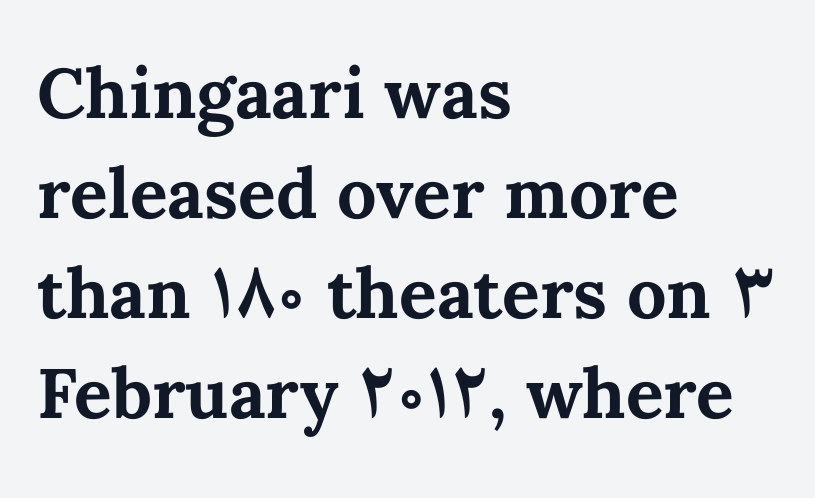
One-word summary of the alignment: left. Vertical spacing — default. Each word holds together tightly as a unit, with standard inter-letter gaps. Unlike italic type, these characters show no tilt at all. Check under the words: just untouched page.
